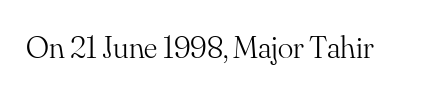
Q: Is the text bold? A: No.
Q: Is the text italic (slanted)? A: No, it is upright.
Q: Is the typeface a serif or a sans-serif typeface? A: Serif.
Q: Is the text underlined? A: No.
Q: Is the spacing between letters normal or unusually wide? A: Normal.
Q: Width (condensed, normal, or wide)? A: Normal.
Q: Stroke contrast? A: Medium.
Q: x-height? A: Small.
Q: Monospaced? A: No.
